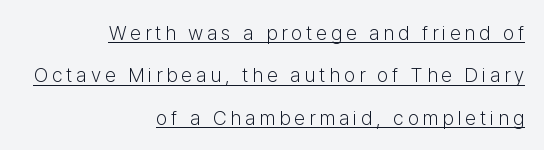
The lines are quadded right. Every character sits straight up, as roman type does. Compared with typical paragraphs, the rows here are farther apart. Stroke thickness stays within the range of a standard reading face or lighter.
